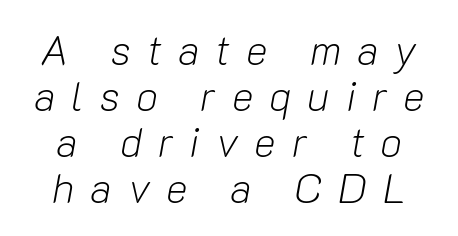
Q: Is the text bold? A: No.
Q: Is the text italic (slanted)? A: Yes, it leans right by about 10 degrees.
Q: Is the text underlined? A: No.
Q: Is the spacing between letters normal or unusually wide? A: Unusually wide.
Q: Is the spacing between lines tight, normal or loose? A: Tight.
Q: Width (condensed, normal, or wide)? A: Normal.
Q: Stroke contrast? A: Low.
Q: x-height? A: Medium.
Q: Monospaced? A: No.
